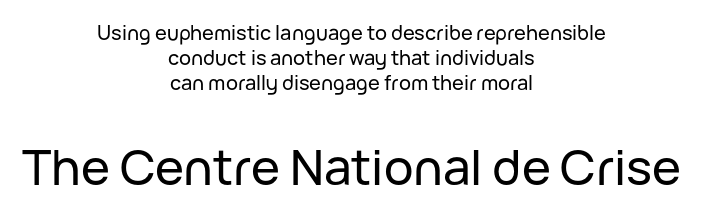
{"serif": "no", "italic": "no", "width": "normal", "stroke_contrast": "low", "x_height": "medium", "monospaced": "no", "underline": "no", "align": "center", "line_spacing_ratio": 1.24, "letter_spacing": "normal", "letter_spacing_em": 0.0, "larger_block": "second", "size_ratio": 2.45, "glyph_px": 49}
